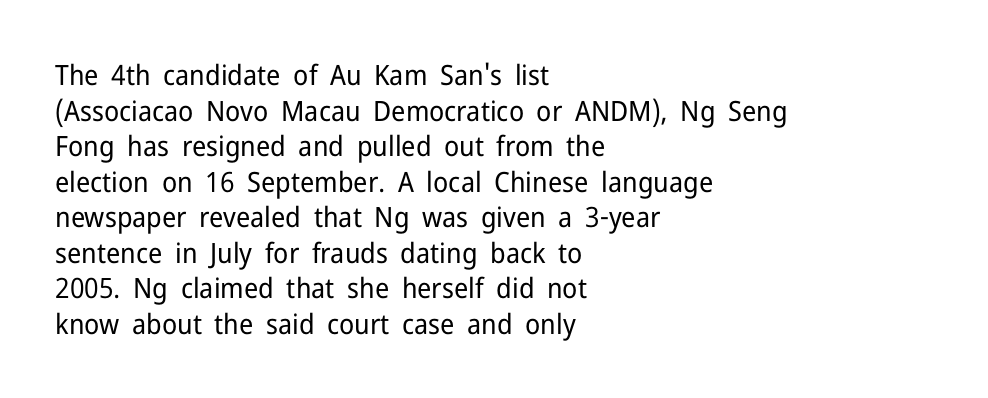
The image shows 28 px regular-weight sans-serif type, upright; set left-aligned, normal line spacing (1.27x), normal letter spacing, not underlined; low stroke contrast and a medium x-height.
